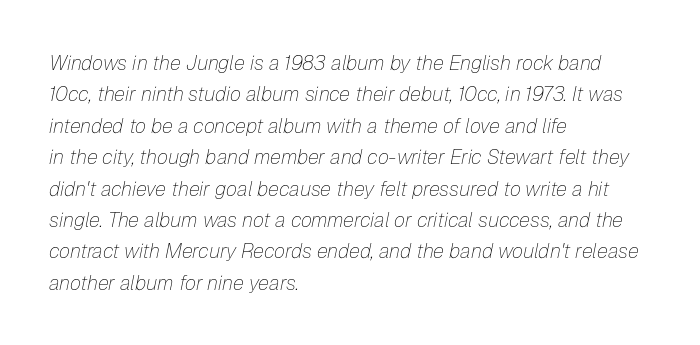
The cut favours lightness, reaching ordinary text weight at its darkest. Italic? Definitely — the glyphs are oblique. Quick note: underline off. Where is the straight margin? On the left. A normal amount of white space separates one row of letters from the next.
